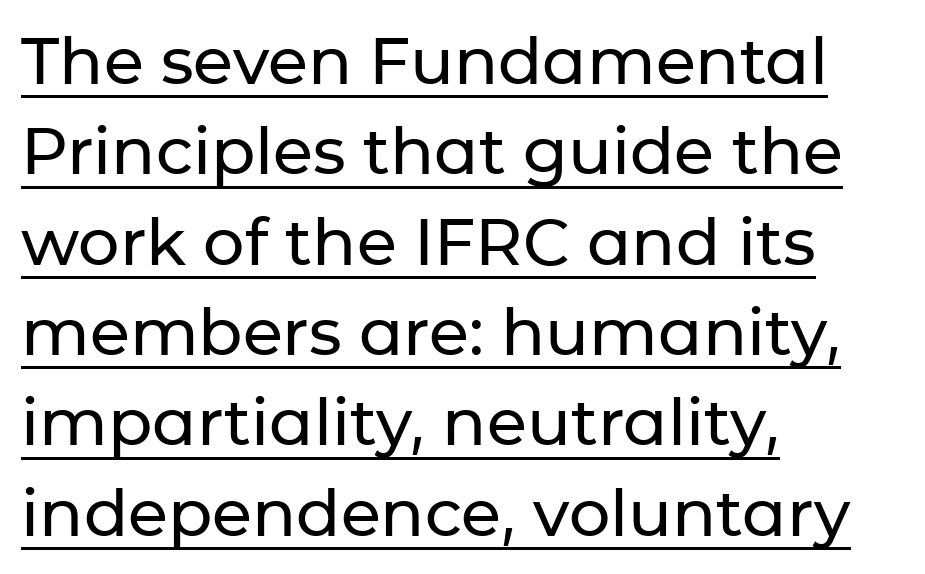
{"serif": "no", "italic": "no", "width": "normal", "stroke_contrast": "low", "x_height": "medium", "monospaced": "no", "underline": "yes", "align": "left", "line_spacing": "normal", "line_spacing_ratio": 1.39, "letter_spacing": "normal", "letter_spacing_em": 0.0, "glyph_px": 65}
